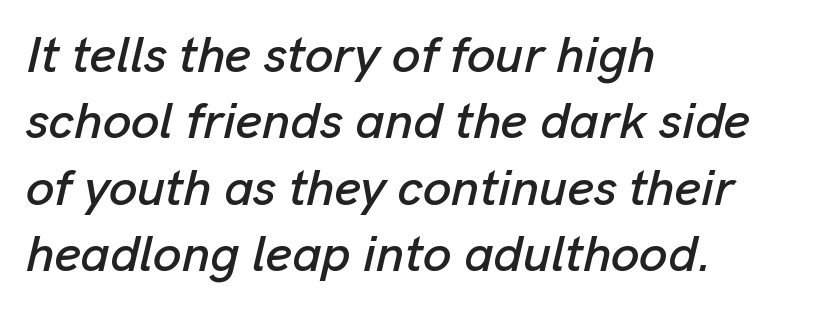
The image shows 51 px text type, italic (leaning right); set left-aligned, normal line spacing (1.3x), normal letter spacing, not underlined; low stroke contrast and a medium x-height.
